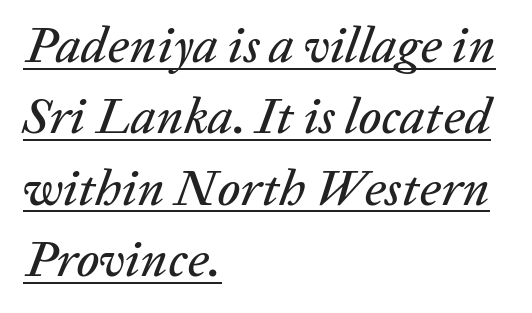
Q: Is the text italic (slanted)? A: Yes, it leans right by about 20 degrees.
Q: Is the text underlined? A: Yes.
Q: How is the paragraph aligned? A: Left-aligned.
Q: Is the spacing between letters normal or unusually wide? A: Normal.
Q: Is the spacing between lines tight, normal or loose? A: Normal.
Q: Width (condensed, normal, or wide)? A: Normal.
Q: Stroke contrast? A: Low.
Q: x-height? A: Medium.
Q: Monospaced? A: No.
